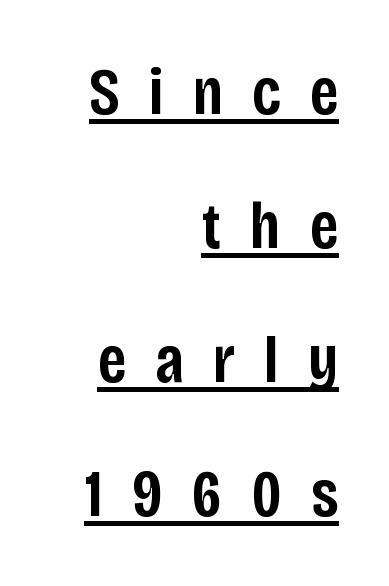
Q: Is the text bold? A: Semi-bold.
Q: Is the text italic (slanted)? A: No, it is upright.
Q: Is the typeface a serif or a sans-serif typeface? A: Sans-serif.
Q: Is the text underlined? A: Yes.
Q: How is the paragraph aligned? A: Right-aligned.
Q: Is the spacing between letters normal or unusually wide? A: Unusually wide.
Q: Is the spacing between lines tight, normal or loose? A: Loose.
Q: Width (condensed, normal, or wide)? A: Condensed.
Q: Stroke contrast? A: Low.
Q: x-height? A: Large.
Q: Monospaced? A: No.
